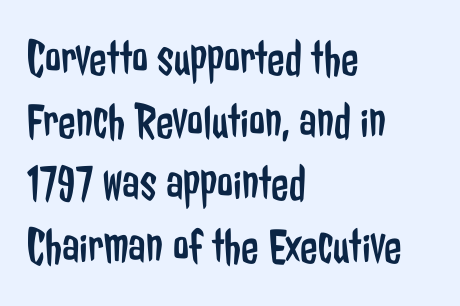
{"serif": "no", "italic": "no", "bold": "no", "weight": "regular", "width": "condensed", "stroke_contrast": "low", "x_height": "medium", "monospaced": "no", "underline": "no", "align": "left", "line_spacing_ratio": 1.23, "letter_spacing": "normal", "letter_spacing_em": 0.0, "glyph_px": 51}
